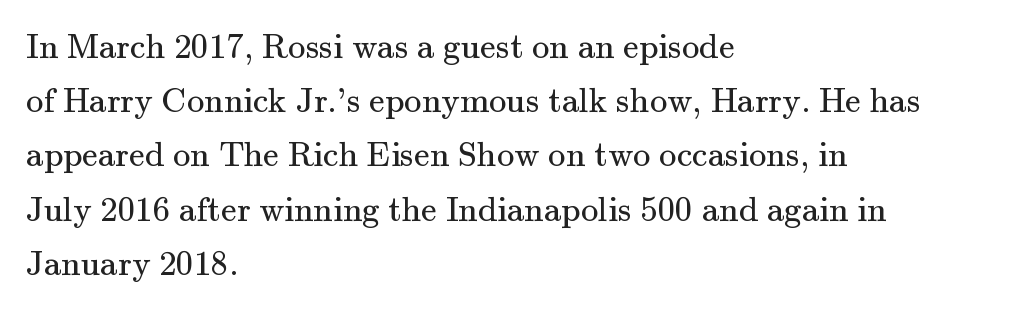
In CSS terms this would be text-align: left. Looks like regular typesetting: each glyph gets only the width it needs. This rendering leaves character spacing at its baseline value. If you measured baseline to baseline, you'd find a middling distance. The baseline area is clear.
